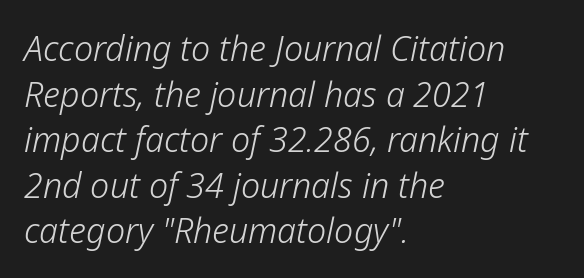
Q: Is the text bold? A: No.
Q: Is the text italic (slanted)? A: Yes, it leans right by about 12 degrees.
Q: Is the text underlined? A: No.
Q: How is the paragraph aligned? A: Left-aligned.
Q: Is the spacing between letters normal or unusually wide? A: Normal.
Q: Is the spacing between lines tight, normal or loose? A: Normal.
Q: Width (condensed, normal, or wide)? A: Normal.
Q: Stroke contrast? A: Low.
Q: x-height? A: Medium.
Q: Monospaced? A: No.
